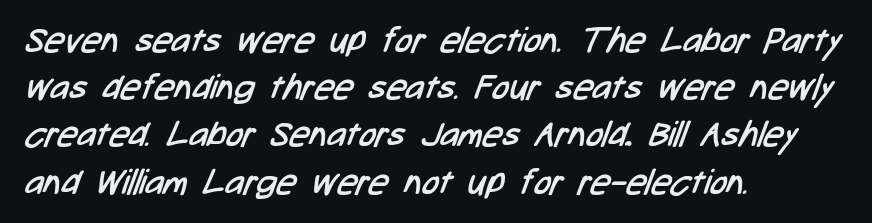
{"serif": "no", "bold": "no", "weight": "regular", "width": "condensed", "stroke_contrast": "low", "x_height": "medium", "monospaced": "no", "underline": "no", "align": "left", "line_spacing": "normal", "line_spacing_ratio": 1.35, "letter_spacing": "normal", "letter_spacing_em": 0.0, "glyph_px": 35}
